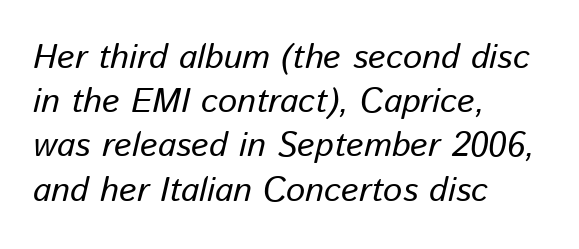
Q: Is the text italic (slanted)? A: Yes, it leans right by about 13 degrees.
Q: Is the text underlined? A: No.
Q: How is the paragraph aligned? A: Left-aligned.
Q: Is the spacing between letters normal or unusually wide? A: Normal.
Q: Is the spacing between lines tight, normal or loose? A: Normal.
Q: Width (condensed, normal, or wide)? A: Normal.
Q: Stroke contrast? A: Low.
Q: x-height? A: Medium.
Q: Monospaced? A: No.
